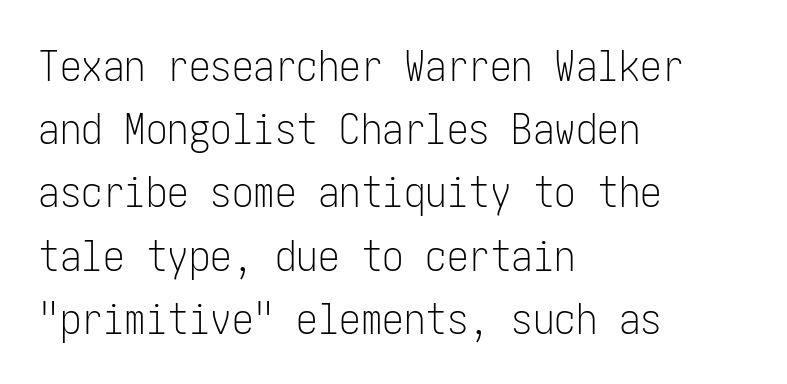
The image shows 43 px light, condensed sans-serif type, upright; set left-aligned, normal line spacing (1.47x), normal letter spacing, not underlined; low stroke contrast and a medium x-height.
